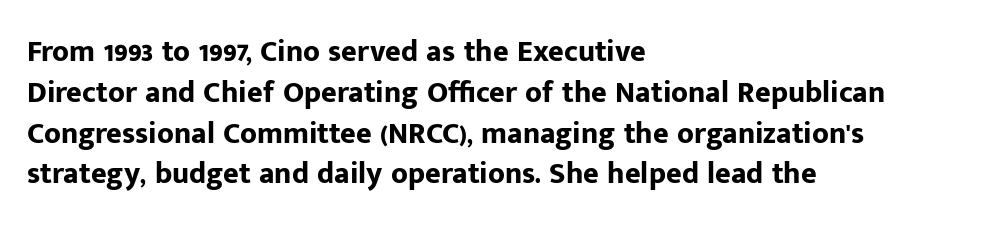
{"serif": "no", "italic": "no", "bold": "yes", "weight": "bold", "width": "normal", "stroke_contrast": "low", "x_height": "medium", "monospaced": "no", "underline": "no", "align": "left", "line_spacing": "normal", "line_spacing_ratio": 1.36, "letter_spacing": "normal", "letter_spacing_em": 0.0, "glyph_px": 30}
